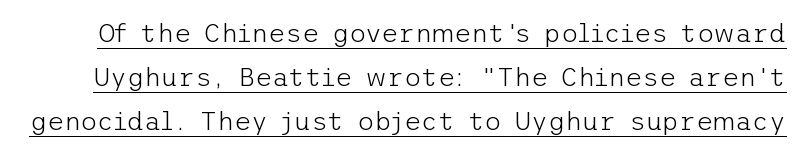
This reads as an unemphasized weight, regular at the heaviest. Vertical spacing — default. The type is set solid horizontally, with unmodified tracking. Quick note: not italic, upright. You can see a thin bar hugging the bottom of the glyphs.
